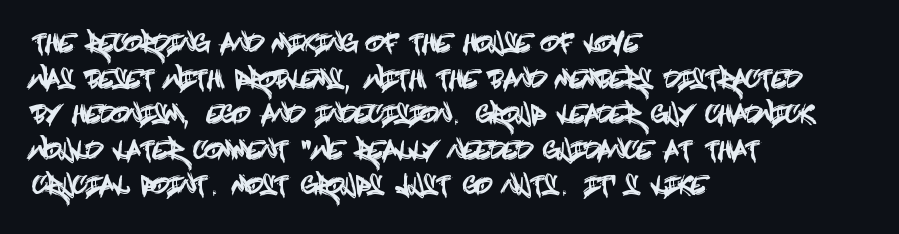
The image shows 24 px text type; set left-aligned, normal line spacing (1.48x), normal letter spacing, not underlined.
